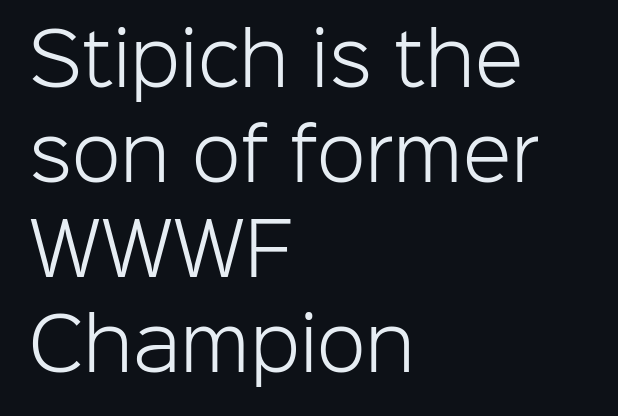
The image shows 71 px light sans-serif type, upright; set left-aligned, normal line spacing (1.34x), normal letter spacing, not underlined; low stroke contrast and a medium x-height.
